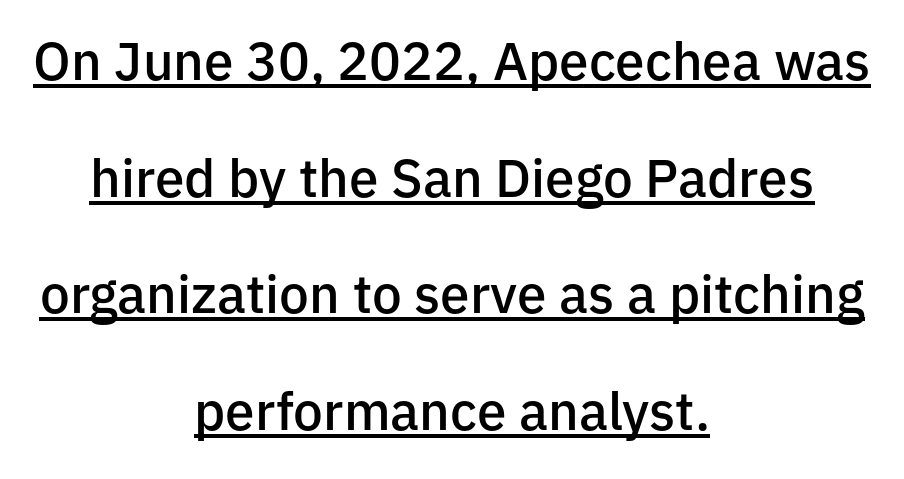
Typographic density is moderately raised because the face is semibold. Stroke terminals: plain, sans-serif. Designer's note — italics off, roman on. Spacing verdict: proportional, widths tailored to each character. Inter-character spacing is left at the font's built-in metrics. Notice how a bar underscores the lettering throughout.
